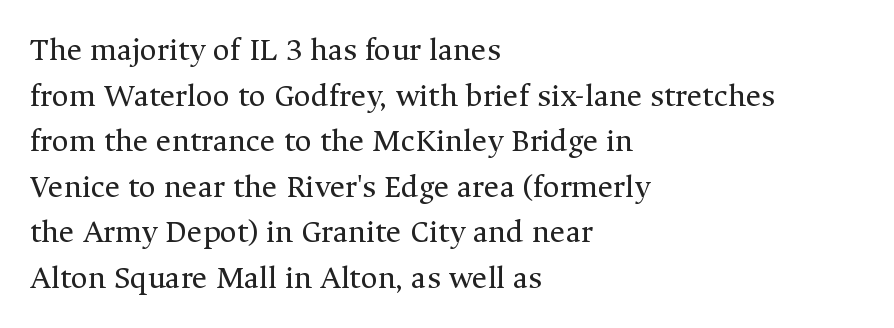
The image shows 33 px regular-weight serif type, upright; set left-aligned, normal line spacing (1.38x), normal letter spacing, not underlined; medium stroke contrast and a medium x-height.
